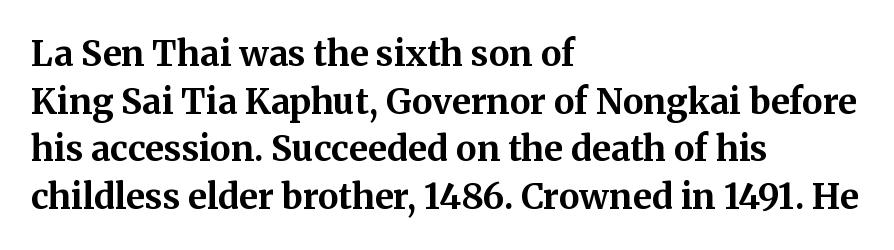
Quick note: interline space is typical. Looks like regular typesetting: each glyph gets only the width it needs. Leftover space on each line is placed entirely after the last word. Beneath every word, the page is bare. The passage shown is typeset with a serif family. Caption: standard tracking, unaltered.
